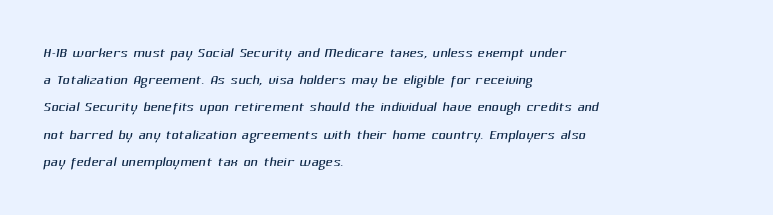
The image shows 20 px text type; set left-aligned, normal line spacing (1.36x), normal letter spacing, not underlined.
